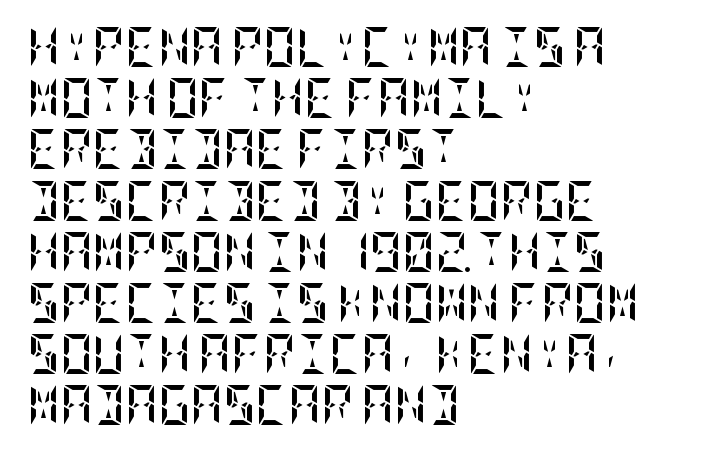
{"italic": "no", "bold": "yes", "weight": "semibold", "width": "condensed", "stroke_contrast": "low", "x_height": "large", "underline": "no", "align": "left", "line_spacing": "normal", "line_spacing_ratio": 1.28, "letter_spacing": "normal", "letter_spacing_em": 0.0, "glyph_px": 40}
